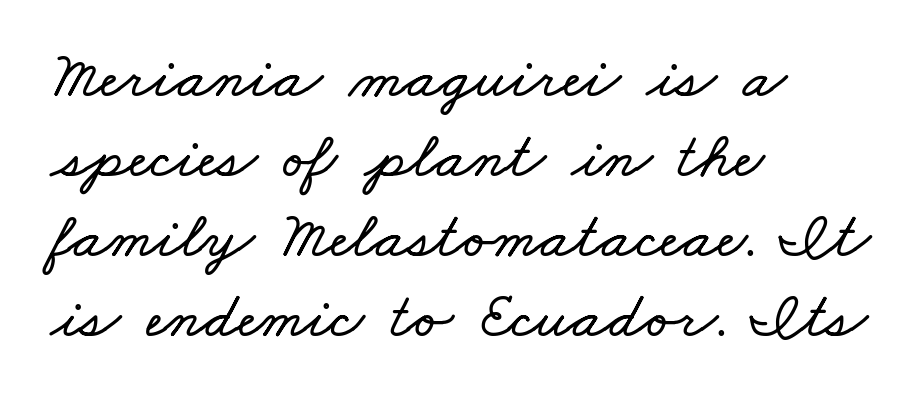
The image shows 65 px wide type; set left-aligned, line spacing 1.23x, normal letter spacing, not underlined; low stroke contrast and a small x-height.
